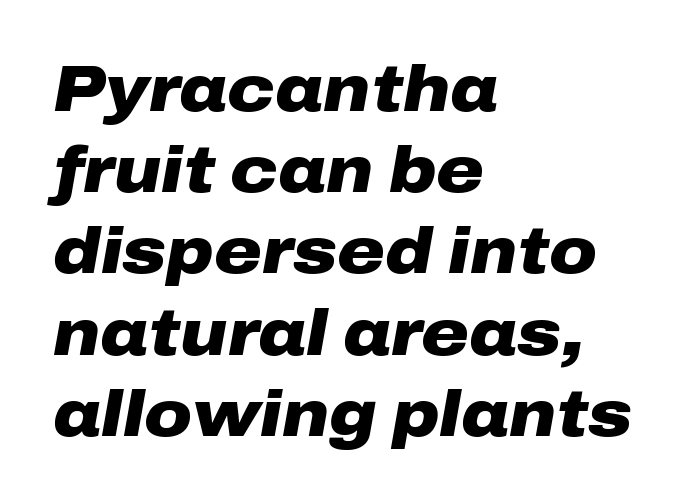
A typesetter would mark this as italic. Do the characters align in a grid? No, the font is proportional. Each word holds together tightly as a unit, with standard inter-letter gaps. The compositor pushed each line to the left boundary. These words are printed bold, with thick strokes throughout. Check the space under the baseline: it is left empty.
